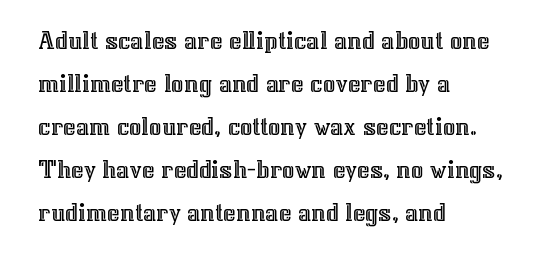
{"italic": "no", "underline": "no", "align": "left", "line_spacing": "normal", "line_spacing_ratio": 1.59, "letter_spacing": "normal", "letter_spacing_em": 0.0, "glyph_px": 27}
